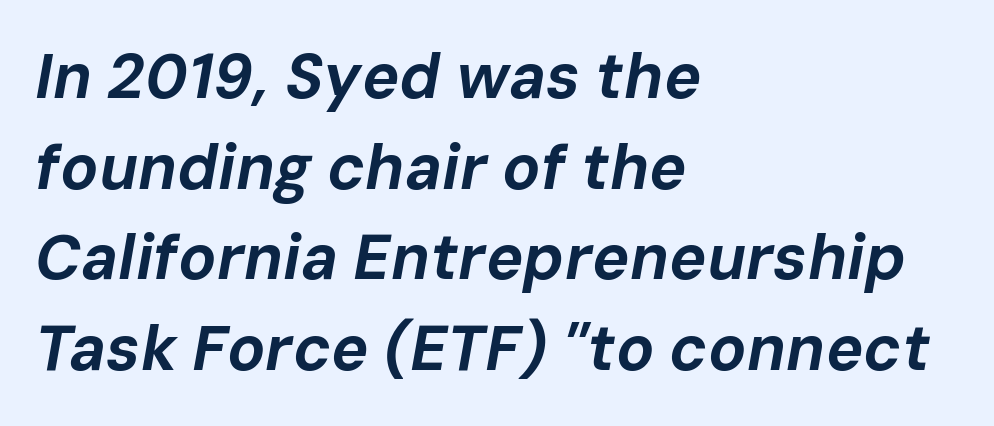
The image shows 63 px bold type, italic (leaning right); set left-aligned, normal line spacing (1.44x), normal letter spacing, not underlined; low stroke contrast and a medium x-height.
